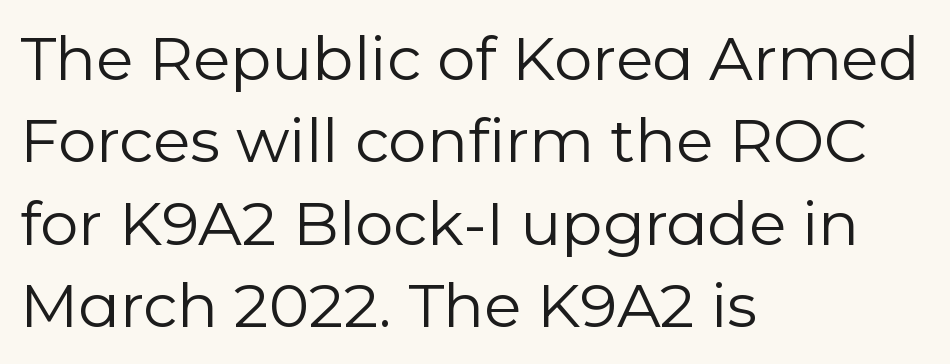
No word sits above an underline. The rendering uses a moderate line-height, typical for paragraphs. Visually the block forms a straight wall on the left and a jagged coastline on the right. Do the characters align in a grid? No, the font is proportional. Upright lettering throughout. Does extra space separate the letters? No, they use regular spacing.
